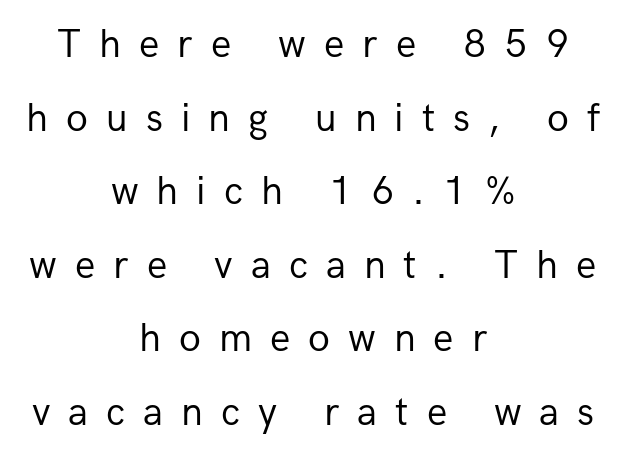
The image shows 40 px regular-weight sans-serif type, upright; set centered, line spacing 1.84x, unusually wide letter spacing (+0.45 em), not underlined; low stroke contrast and a medium x-height.
